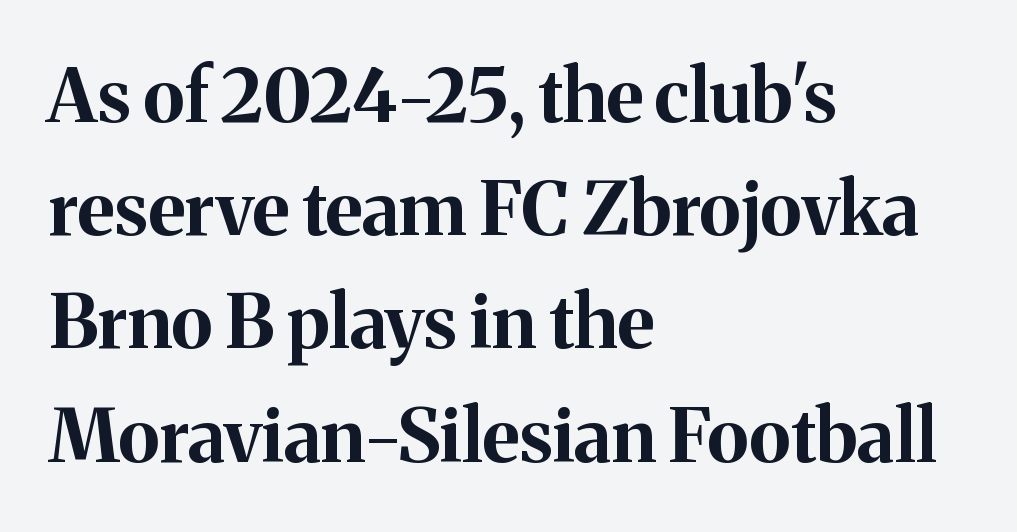
The image shows 74 px bold serif type, upright; set left-aligned, normal line spacing (1.53x), normal letter spacing, not underlined; medium stroke contrast and a medium x-height.
